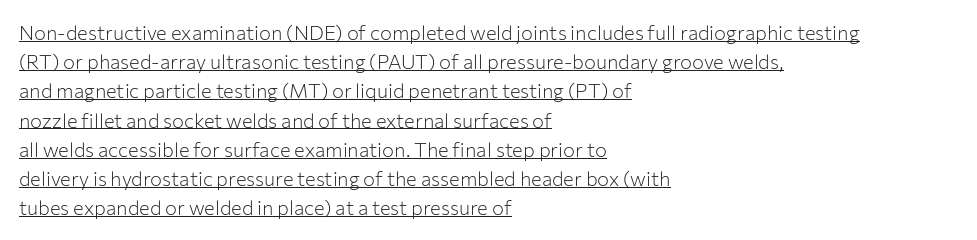
Q: Is the text bold? A: No.
Q: Is the text italic (slanted)? A: No, it is upright.
Q: Is the text underlined? A: Yes.
Q: How is the paragraph aligned? A: Left-aligned.
Q: Is the spacing between letters normal or unusually wide? A: Normal.
Q: Is the spacing between lines tight, normal or loose? A: Normal.
